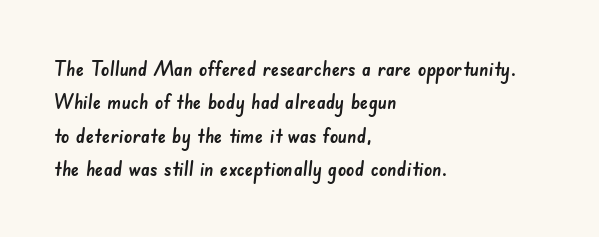
Here the glyphs are tracked normally, forming tight word shapes. Unmarked baselines from the first word to the last. Visually the block forms a straight wall on the left and a jagged coastline on the right. The space between consecutive lines is moderate.
